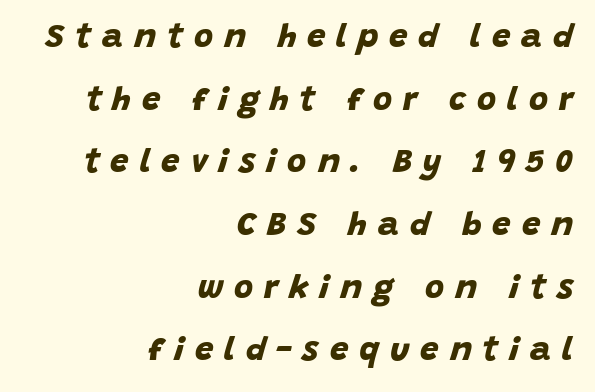
Tracking here is generous; glyphs stand well apart from one another. In terms of letterform style, serifs are entirely absent. Spacing verdict: proportional, widths tailored to each character. This sample is right-justified, so line beginnings fall wherever the words allow. Each row of text sits above clean, open space. Weight check: bold — yes, fully.
